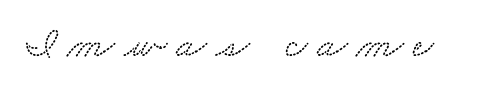
The tracking jumps out immediately: characters are airy and widely separated. A bare baseline throughout the passage. Yep, those are serifs on the letters. Character widths vary here, with narrow letters taking less room than wide ones.
